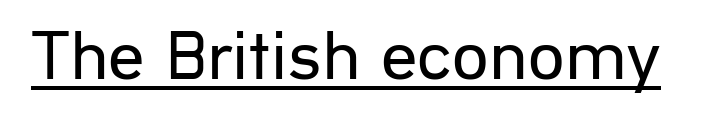
Character widths vary here, with narrow letters taking less room than wide ones. Inter-character spacing is left at the font's built-in metrics. Ascenders rise straight up at ninety degrees. A typesetter would label this face a sans.
